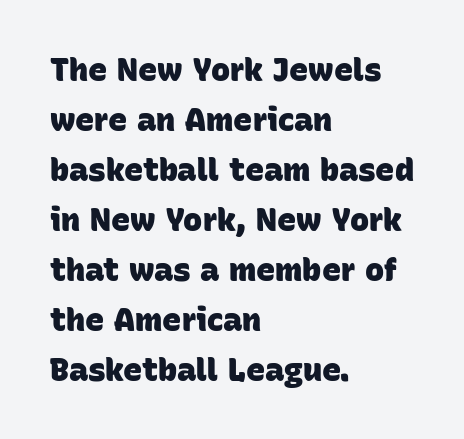
Q: Is the text bold? A: Yes.
Q: Is the typeface a serif or a sans-serif typeface? A: Sans-serif.
Q: Is the text underlined? A: No.
Q: How is the paragraph aligned? A: Left-aligned.
Q: Is the spacing between letters normal or unusually wide? A: Normal.
Q: Is the spacing between lines tight, normal or loose? A: Normal.
Q: Width (condensed, normal, or wide)? A: Normal.
Q: Stroke contrast? A: Low.
Q: x-height? A: Large.
Q: Monospaced? A: No.
